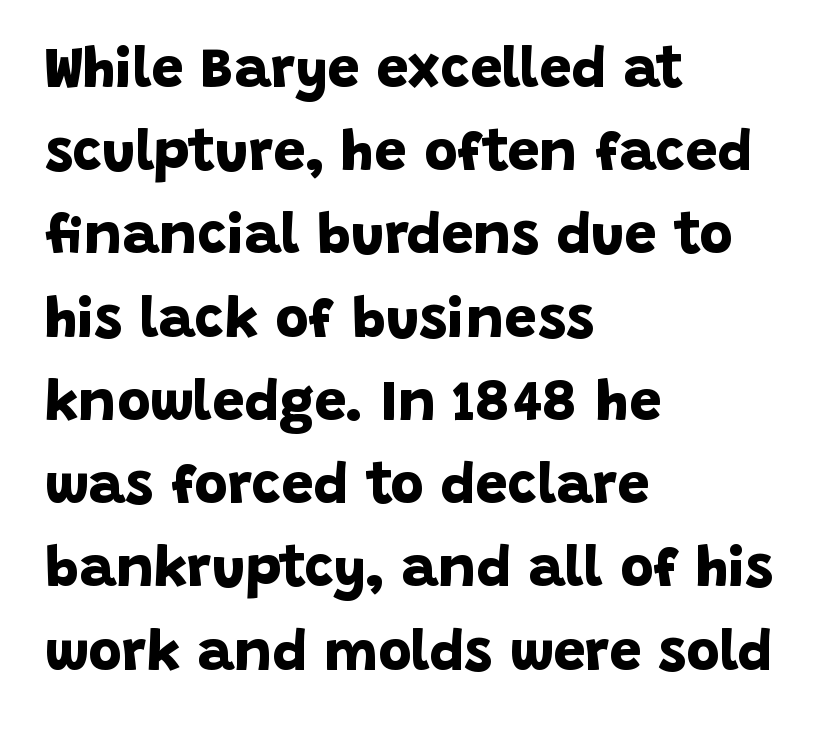
Q: Is the text bold? A: Yes.
Q: Is the typeface a serif or a sans-serif typeface? A: Sans-serif.
Q: Is the text underlined? A: No.
Q: How is the paragraph aligned? A: Left-aligned.
Q: Is the spacing between letters normal or unusually wide? A: Normal.
Q: Is the spacing between lines tight, normal or loose? A: Normal.
Q: Width (condensed, normal, or wide)? A: Normal.
Q: Stroke contrast? A: Low.
Q: x-height? A: Large.
Q: Monospaced? A: No.
